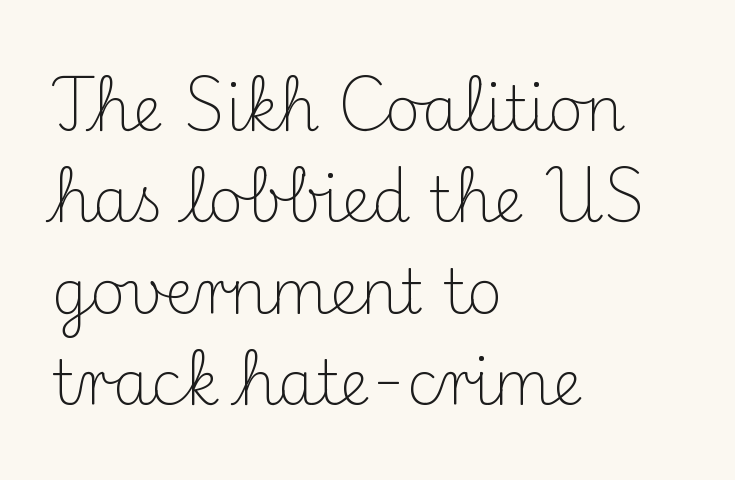
{"serif": "yes", "italic": "no", "bold": "no", "weight": "light", "width": "normal", "stroke_contrast": "medium", "x_height": "small", "monospaced": "no", "underline": "no", "align": "left", "line_spacing": "normal", "line_spacing_ratio": 1.5, "letter_spacing": "normal", "letter_spacing_em": 0.0, "glyph_px": 61}
